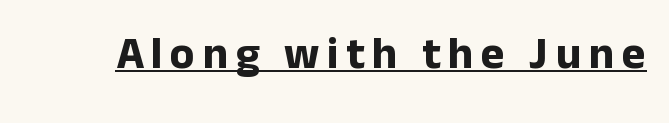
In terms of posture, this sample is upright. What weight is shown? A full bold with thick strokes. Look at the bottom of the vertical strokes: they stop flat, with no serifs. The passage shown is underscored from start to finish. The face used here is proportionally spaced, like ordinary book or web type.
